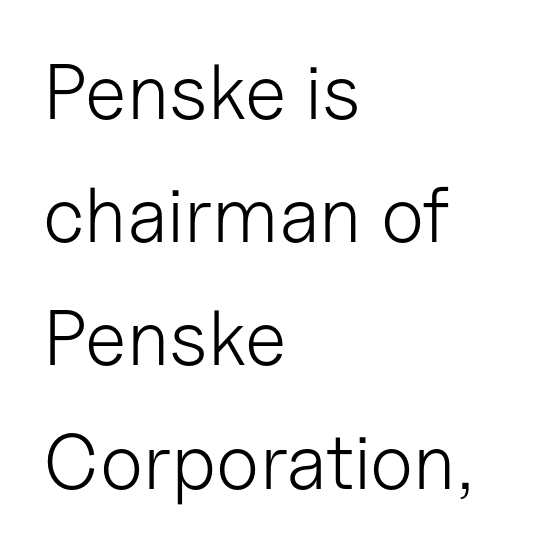
The letters carry no serifs — their stems end cleanly without finishing strokes. How are the letters spaced? Ordinarily, with no added tracking. Anything drawn beneath the words? Only blank space. Is this a fixed-width face? No — the glyphs have proportional, varying widths. The lines sit at an ordinary, default distance from one another.
